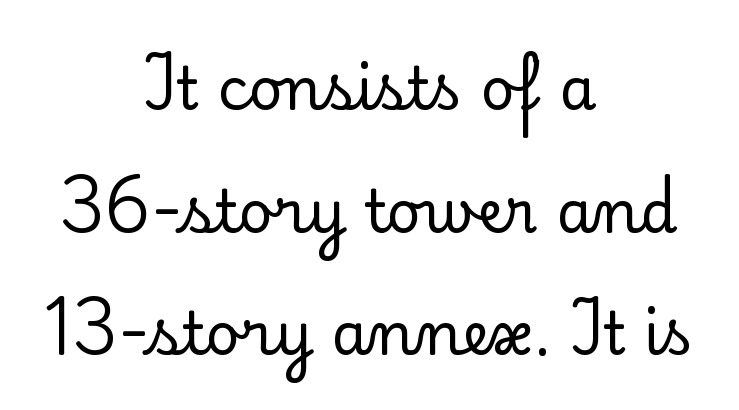
{"serif": "yes", "italic": "no", "width": "normal", "stroke_contrast": "low", "x_height": "small", "monospaced": "no", "underline": "no", "align": "center", "line_spacing": "loose", "line_spacing_ratio": 2.08, "letter_spacing": "normal", "letter_spacing_em": 0.0, "glyph_px": 59}
